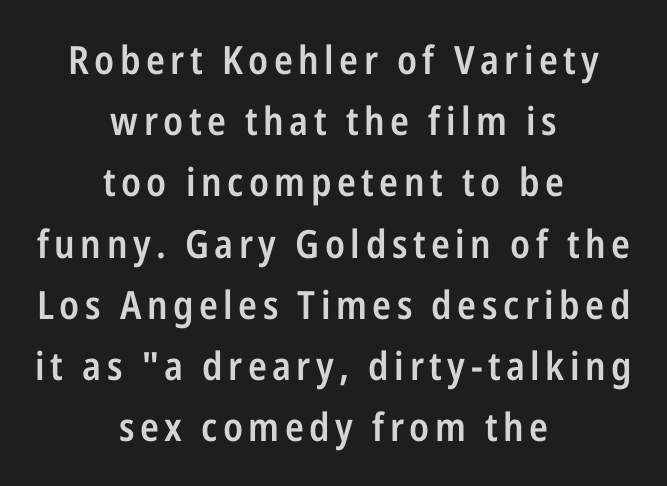
Q: Is the text bold? A: Semi-bold.
Q: Is the text italic (slanted)? A: No, it is upright.
Q: Is the typeface a serif or a sans-serif typeface? A: Sans-serif.
Q: Is the text underlined? A: No.
Q: How is the paragraph aligned? A: Centered.
Q: Is the spacing between lines tight, normal or loose? A: Normal.
Q: Width (condensed, normal, or wide)? A: Condensed.
Q: Stroke contrast? A: Low.
Q: x-height? A: Medium.
Q: Monospaced? A: No.
